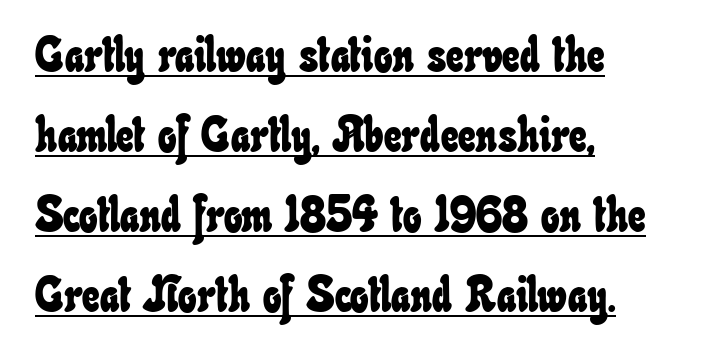
Q: Is the text underlined? A: Yes.
Q: How is the paragraph aligned? A: Left-aligned.
Q: Is the spacing between letters normal or unusually wide? A: Normal.
Q: Is the spacing between lines tight, normal or loose? A: Normal.
Q: Width (condensed, normal, or wide)? A: Condensed.
Q: Stroke contrast? A: Low.
Q: x-height? A: Small.
Q: Monospaced? A: No.
